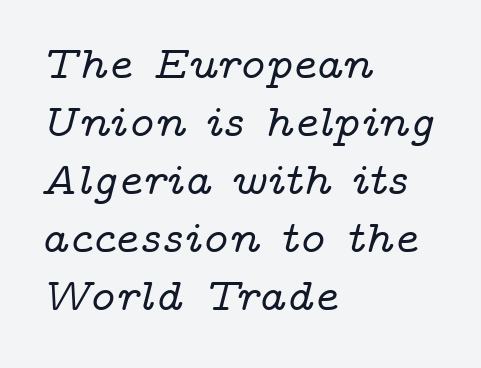
{"serif": "yes", "italic": "yes", "lean": "right", "slant_degrees": 14, "width": "wide", "stroke_contrast": "low", "x_height": "medium", "monospaced": "no", "underline": "no", "align": "left", "line_spacing": "normal", "line_spacing_ratio": 1.26, "letter_spacing": "normal", "letter_spacing_em": 0.0, "glyph_px": 46}
